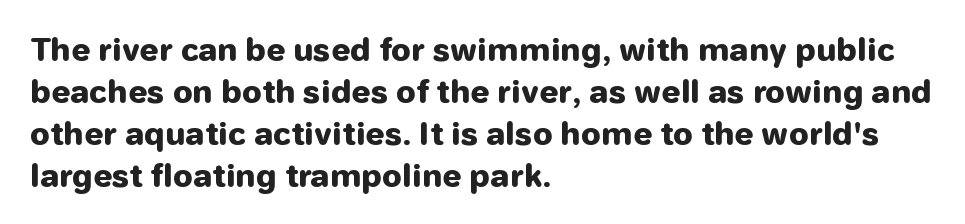
{"serif": "no", "italic": "no", "bold": "yes", "weight": "heavy", "width": "normal", "stroke_contrast": "low", "x_height": "medium", "monospaced": "no", "underline": "no", "align": "left", "line_spacing": "normal", "line_spacing_ratio": 1.35, "letter_spacing": "normal", "letter_spacing_em": 0.0, "glyph_px": 31}
